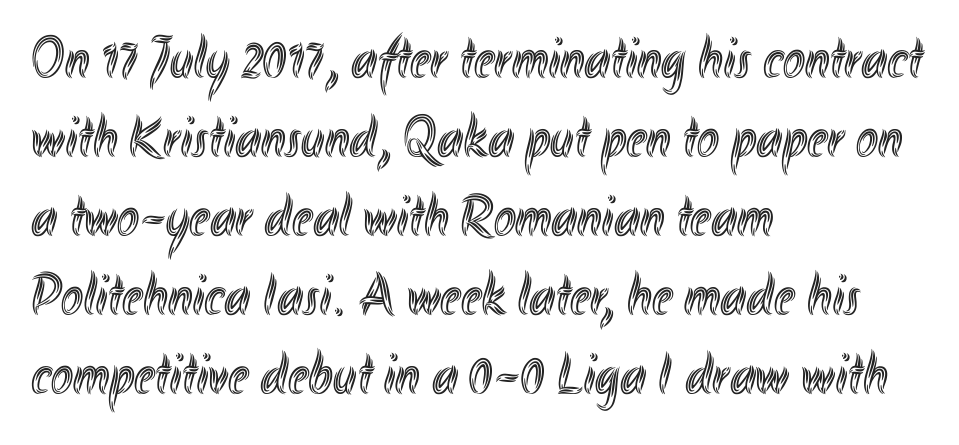
Q: Is the text italic (slanted)? A: Yes.
Q: Is the text underlined? A: No.
Q: How is the paragraph aligned? A: Left-aligned.
Q: Is the spacing between letters normal or unusually wide? A: Normal.
Q: Is the spacing between lines tight, normal or loose? A: Normal.
Q: Width (condensed, normal, or wide)? A: Condensed.
Q: x-height? A: Small.
Q: Monospaced? A: No.
